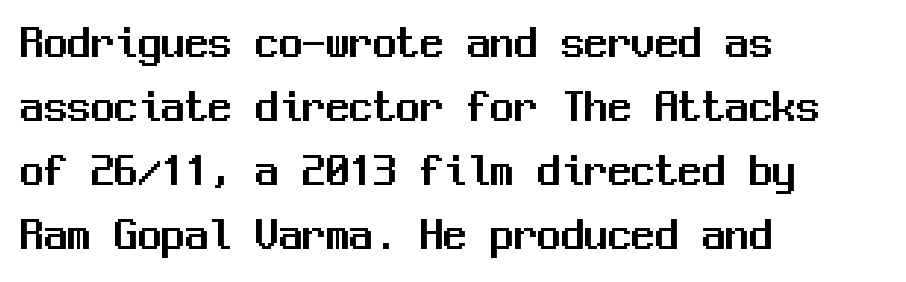
{"serif": "no", "italic": "no", "width": "normal", "stroke_contrast": "medium", "x_height": "medium", "monospaced": "yes", "underline": "no", "align": "left", "line_spacing": "normal", "line_spacing_ratio": 1.36, "letter_spacing": "normal", "letter_spacing_em": 0.0, "glyph_px": 47}
